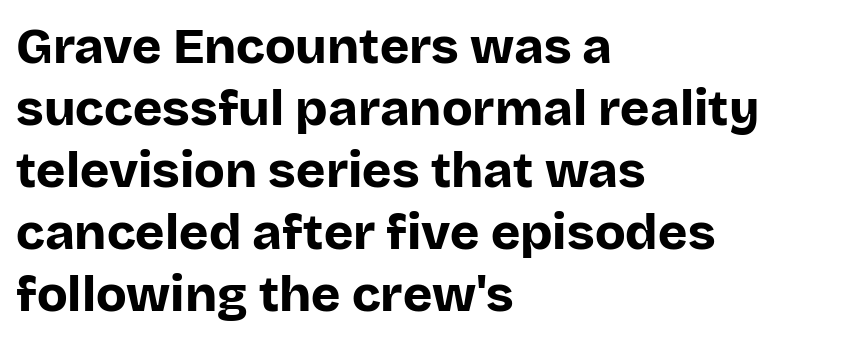
Q: Is the text bold? A: Yes.
Q: Is the text italic (slanted)? A: No, it is upright.
Q: Is the typeface a serif or a sans-serif typeface? A: Sans-serif.
Q: Is the text underlined? A: No.
Q: How is the paragraph aligned? A: Left-aligned.
Q: Is the spacing between letters normal or unusually wide? A: Normal.
Q: Width (condensed, normal, or wide)? A: Normal.
Q: Stroke contrast? A: Low.
Q: x-height? A: Large.
Q: Monospaced? A: No.
